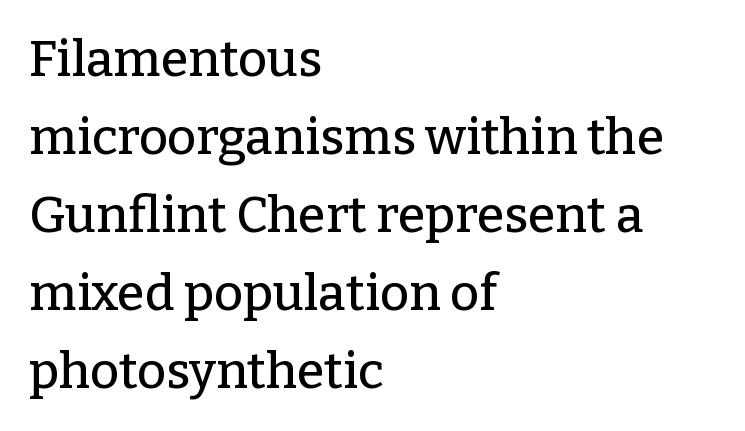
Unlike italic type, these characters show no tilt at all. Varying glyph widths throughout — classic text-font behaviour. Descenders are the only things crossing below the line. Whoever set this chose a conventional vertical rhythm. The paragraph shown leans on its left margin. Characters follow at the spacing the type designer built in.
